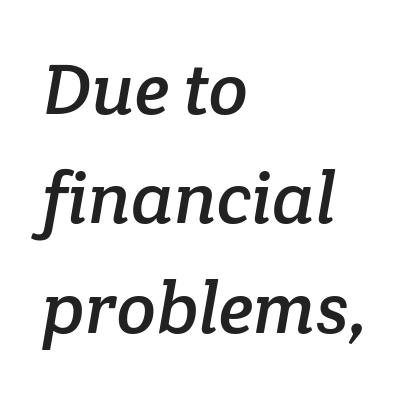
Clear beneath every line of the passage. The type is set solid horizontally, with unmodified tracking. Evenly set lines give the paragraph a standard silhouette. Is this a sans? No — the strokes have serifs.
